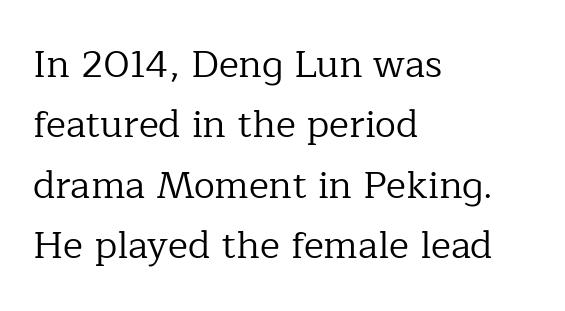
Note the varied advance widths — an 'i' is clearly narrower than an 'm'. All the whitespace from short lines collects on the right. Honestly, the row spacing looks completely unremarkable. The typesetting does not lean heavy: it is not bold. A clean baseline with only descenders dipping below it.
